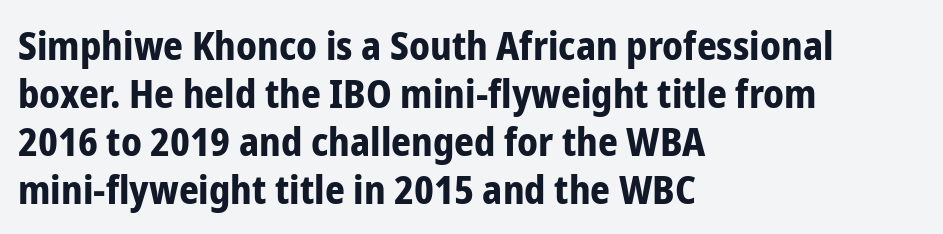
The image shows 39 px bold, condensed sans-serif type, upright; set left-aligned, line spacing 1.23x, normal letter spacing, not underlined; low stroke contrast and a medium x-height.
